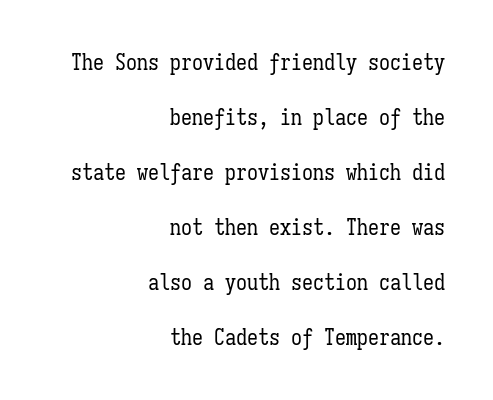
The passage is arranged like a letterhead date or caption credit — flush right. Reading down the column, the eye jumps a long way to each next line. Ordinary non-slanted type is in use. Default kerning and tracking; the words read as compact shapes.
